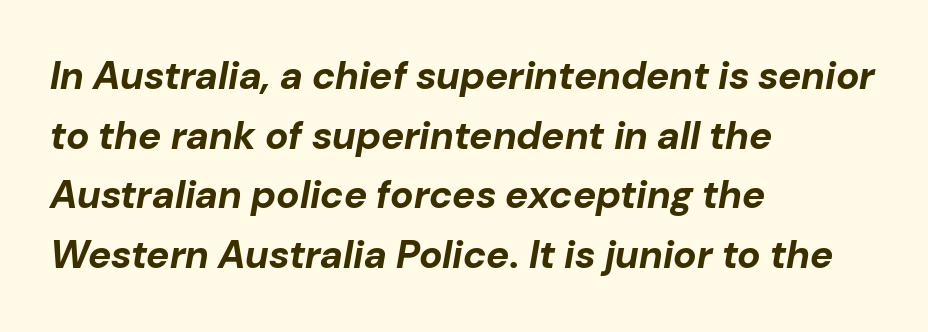
{"italic": "yes", "lean": "right", "slant_degrees": 10, "bold": "yes", "weight": "bold", "width": "normal", "stroke_contrast": "low", "x_height": "medium", "monospaced": "no", "underline": "no", "align": "left", "line_spacing": "normal", "line_spacing_ratio": 1.53, "letter_spacing": "normal", "letter_spacing_em": 0.0, "glyph_px": 39}
